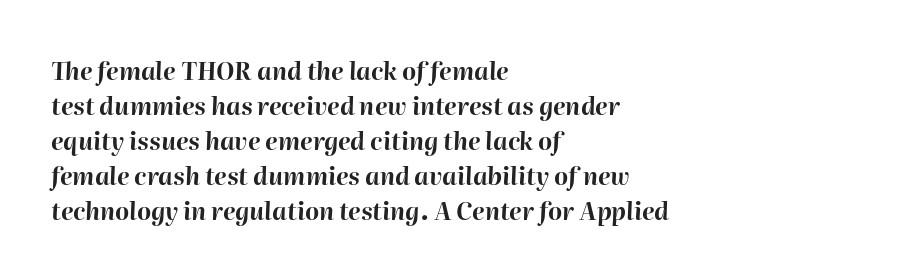
Q: Is the text bold? A: Yes.
Q: Is the text italic (slanted)? A: Yes, it leans right by about 2 degrees.
Q: Is the text underlined? A: No.
Q: How is the paragraph aligned? A: Left-aligned.
Q: Is the spacing between letters normal or unusually wide? A: Normal.
Q: Is the spacing between lines tight, normal or loose? A: Normal.
